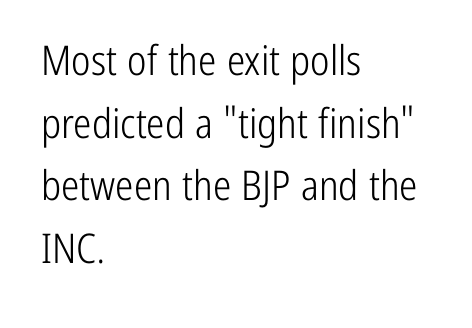
Q: Is the text bold? A: No.
Q: Is the text italic (slanted)? A: No, it is upright.
Q: Is the typeface a serif or a sans-serif typeface? A: Sans-serif.
Q: Is the text underlined? A: No.
Q: How is the paragraph aligned? A: Left-aligned.
Q: Is the spacing between letters normal or unusually wide? A: Normal.
Q: Is the spacing between lines tight, normal or loose? A: Normal.
Q: Width (condensed, normal, or wide)? A: Condensed.
Q: Stroke contrast? A: Low.
Q: x-height? A: Medium.
Q: Monospaced? A: No.
